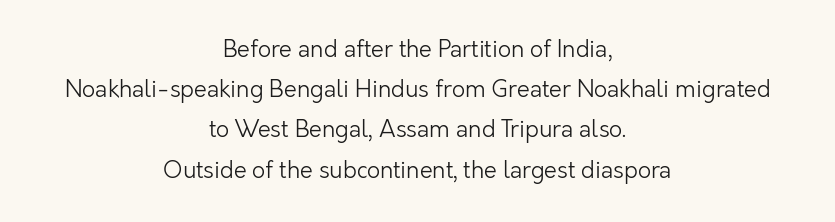
{"italic": "no", "bold": "no", "underline": "no", "align": "center", "line_spacing_ratio": 1.75, "letter_spacing": "normal", "letter_spacing_em": 0.0, "glyph_px": 23}
